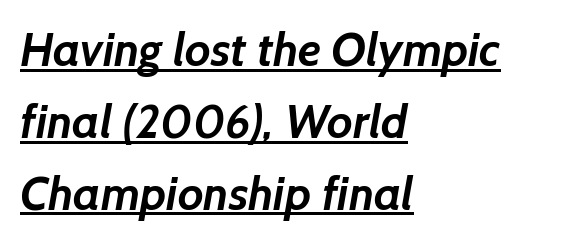
The image shows 47 px semibold sans-serif type; set left-aligned, normal line spacing (1.53x), normal letter spacing, underlined; low stroke contrast and a medium x-height.
